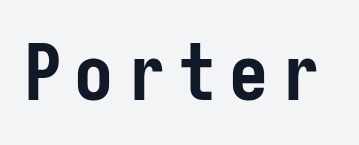
The image shows 78 px semibold, condensed sans-serif type, upright; set not underlined; low stroke contrast and a medium x-height.
